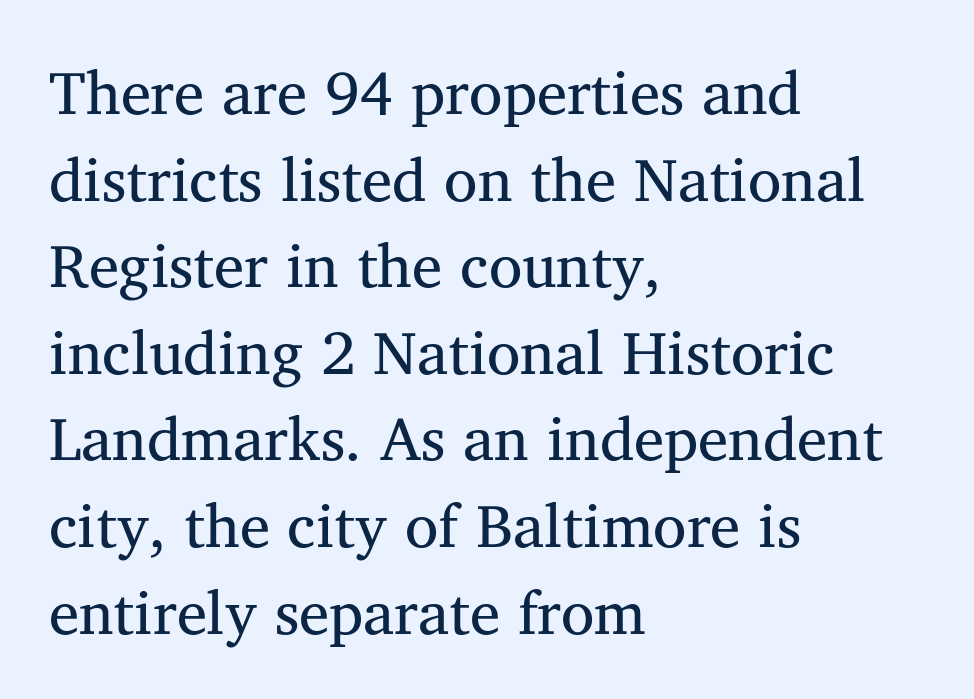
Q: Is the text bold? A: No.
Q: Is the text italic (slanted)? A: No, it is upright.
Q: Is the typeface a serif or a sans-serif typeface? A: Serif.
Q: Is the text underlined? A: No.
Q: How is the paragraph aligned? A: Left-aligned.
Q: Is the spacing between letters normal or unusually wide? A: Normal.
Q: Is the spacing between lines tight, normal or loose? A: Normal.
Q: Width (condensed, normal, or wide)? A: Normal.
Q: Stroke contrast? A: Medium.
Q: x-height? A: Medium.
Q: Monospaced? A: No.
